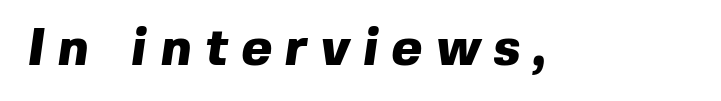
Q: Is the text bold? A: Yes.
Q: Is the typeface a serif or a sans-serif typeface? A: Sans-serif.
Q: Is the text underlined? A: No.
Q: Is the spacing between letters normal or unusually wide? A: Unusually wide.
Q: Width (condensed, normal, or wide)? A: Normal.
Q: x-height? A: Medium.
Q: Monospaced? A: No.
